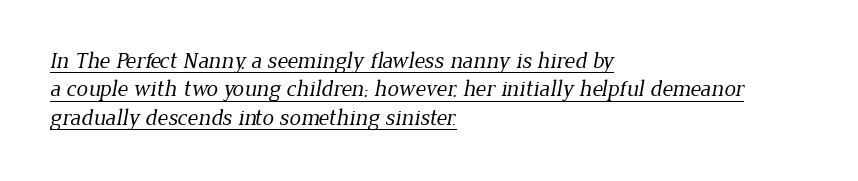
The image shows 23 px text type; set left-aligned, line spacing 1.23x, normal letter spacing, underlined.
